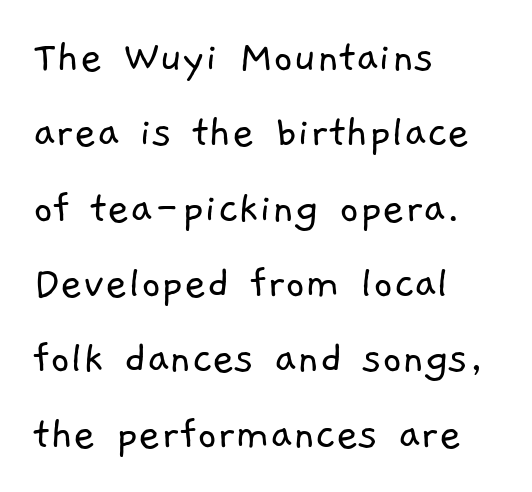
Q: Is the text bold? A: No.
Q: Is the typeface a serif or a sans-serif typeface? A: Sans-serif.
Q: Is the text underlined? A: No.
Q: How is the paragraph aligned? A: Left-aligned.
Q: Is the spacing between letters normal or unusually wide? A: Normal.
Q: Is the spacing between lines tight, normal or loose? A: Normal.
Q: Width (condensed, normal, or wide)? A: Normal.
Q: Stroke contrast? A: Low.
Q: x-height? A: Medium.
Q: Monospaced? A: No.
